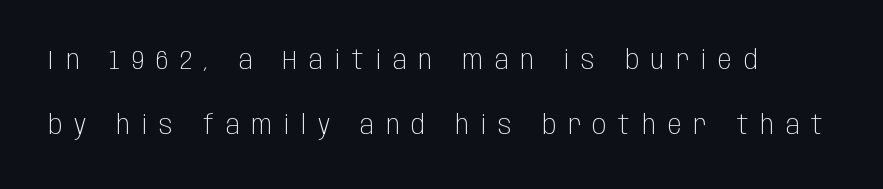
The image shows 26 px text type, upright; set loose line spacing (2.49x), unusually wide letter spacing (+0.46 em), not underlined.
